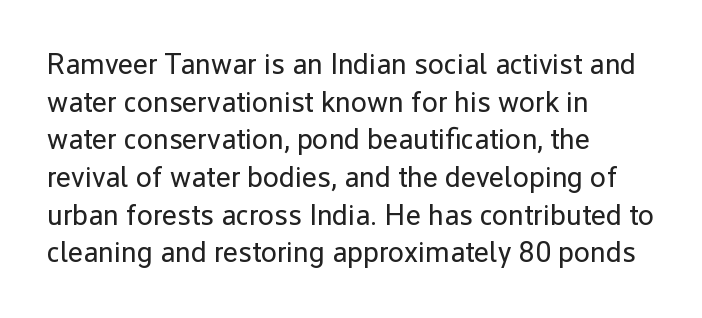
{"serif": "no", "italic": "no", "bold": "no", "weight": "regular", "width": "normal", "stroke_contrast": "low", "x_height": "medium", "monospaced": "no", "underline": "no", "align": "left", "line_spacing": "normal", "line_spacing_ratio": 1.3, "letter_spacing": "normal", "letter_spacing_em": 0.0, "glyph_px": 29}
